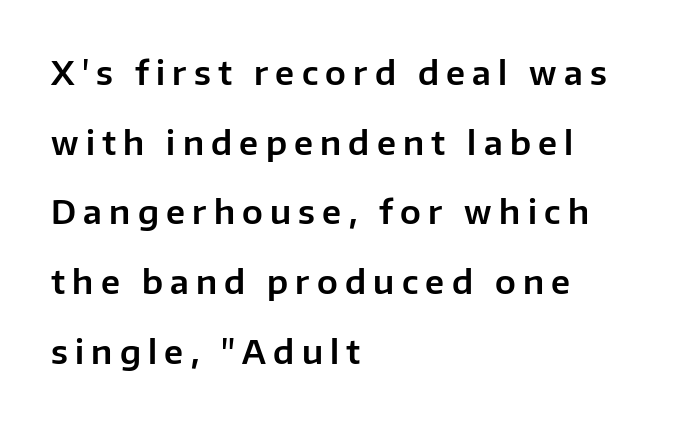
Q: Is the text italic (slanted)? A: No, it is upright.
Q: Is the typeface a serif or a sans-serif typeface? A: Sans-serif.
Q: Is the text underlined? A: No.
Q: How is the paragraph aligned? A: Left-aligned.
Q: Is the spacing between letters normal or unusually wide? A: Unusually wide.
Q: Is the spacing between lines tight, normal or loose? A: Loose.
Q: Width (condensed, normal, or wide)? A: Normal.
Q: Stroke contrast? A: Low.
Q: x-height? A: Medium.
Q: Monospaced? A: No.
